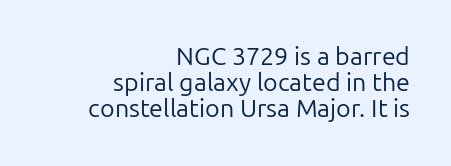
This rendering uses right alignment, leaving the left contour irregular. Italic? Not at all — the glyphs are vertical. Reading down the column, the eye jumps only a short way to each next line. The space beneath each line is pristine and unruled.
